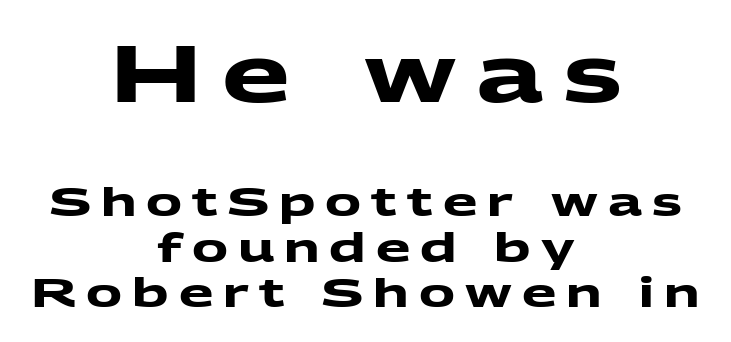
{"serif": "no", "bold": "yes", "weight": "heavy", "width": "wide", "stroke_contrast": "medium", "x_height": "medium", "monospaced": "no", "underline": "no", "align": "center", "line_spacing": "tight", "line_spacing_ratio": 1.13, "letter_spacing": "wide", "letter_spacing_em": 0.25, "larger_block": "first", "size_ratio": 1.98, "glyph_px": 79}
